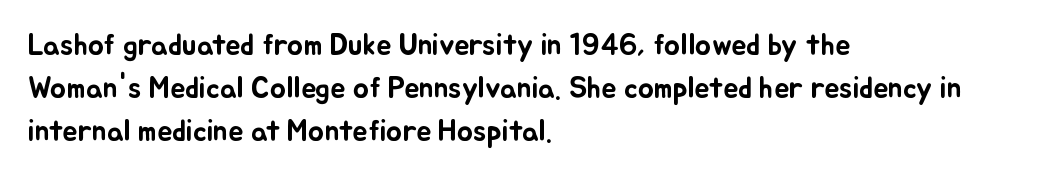
{"italic": "no", "width": "normal", "stroke_contrast": "low", "x_height": "small", "monospaced": "no", "underline": "no", "align": "left", "line_spacing": "normal", "line_spacing_ratio": 1.43, "letter_spacing": "normal", "letter_spacing_em": 0.0, "glyph_px": 30}
